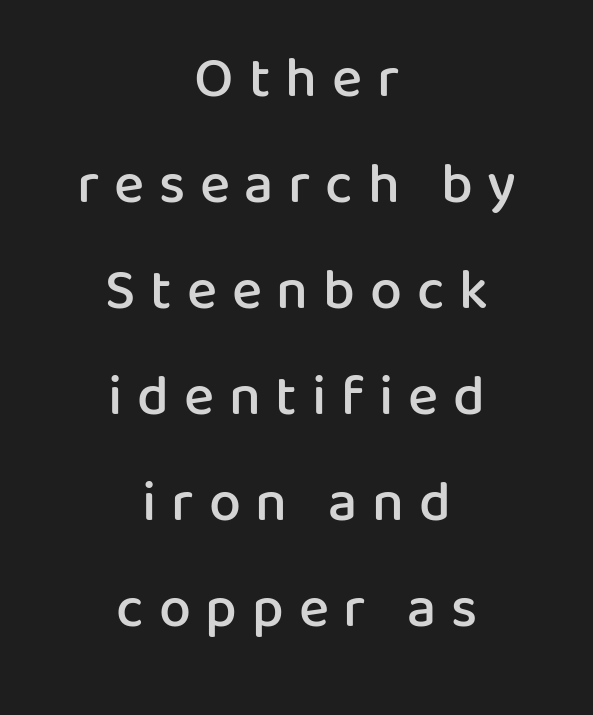
Q: Is the text bold? A: Semi-bold.
Q: Is the text italic (slanted)? A: No, it is upright.
Q: Is the typeface a serif or a sans-serif typeface? A: Sans-serif.
Q: Is the text underlined? A: No.
Q: How is the paragraph aligned? A: Centered.
Q: Is the spacing between letters normal or unusually wide? A: Unusually wide.
Q: Width (condensed, normal, or wide)? A: Normal.
Q: Stroke contrast? A: Low.
Q: x-height? A: Medium.
Q: Monospaced? A: No.
